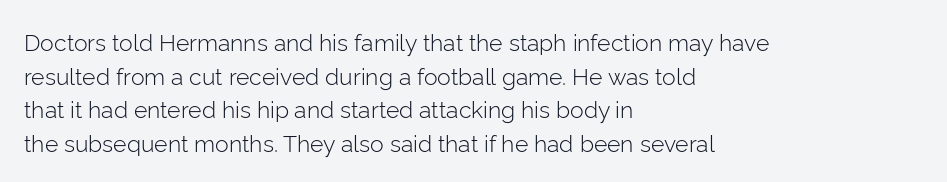
{"italic": "no", "bold": "no", "underline": "no", "align": "left", "line_spacing": "normal", "line_spacing_ratio": 1.46, "letter_spacing": "normal", "letter_spacing_em": 0.0, "glyph_px": 23}
